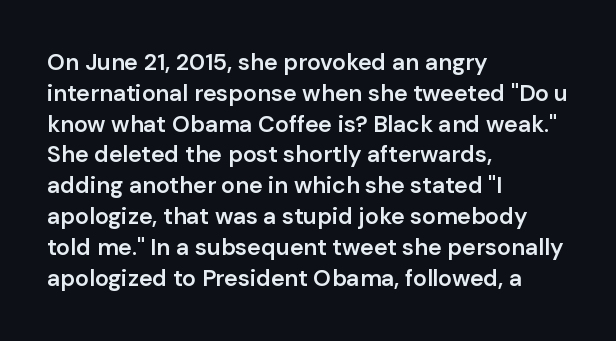
Whoever set this chose a conventional vertical rhythm. There is no visible air inserted between adjacent glyphs. Where is the straight margin? On the left. Type without underlining. The specimen reads as upright at a glance. The typesetting leans somewhat heavy: a semibold.
